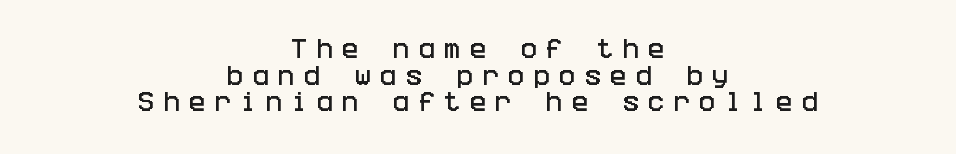
Notice how the stems are strictly vertical — no italics here. Someone cranked the tracking dial way up on this one. Beneath every word, the page is bare. Short and long lines alike share a common midpoint.
